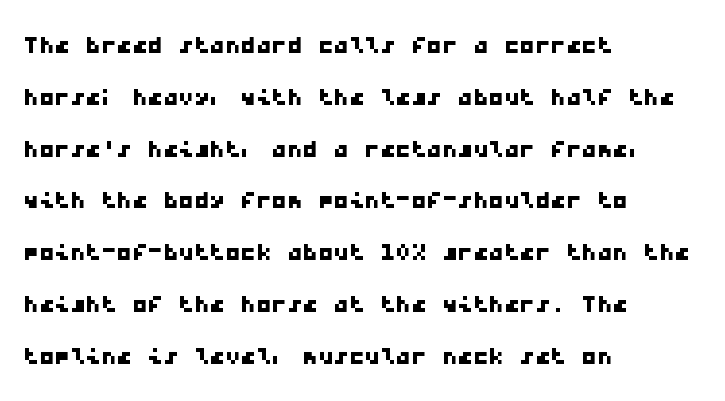
{"serif": "no", "width": "wide", "stroke_contrast": "low", "x_height": "medium", "monospaced": "yes", "underline": "no", "align": "left", "line_spacing": "normal", "line_spacing_ratio": 1.67, "letter_spacing": "normal", "letter_spacing_em": 0.0, "glyph_px": 31}
